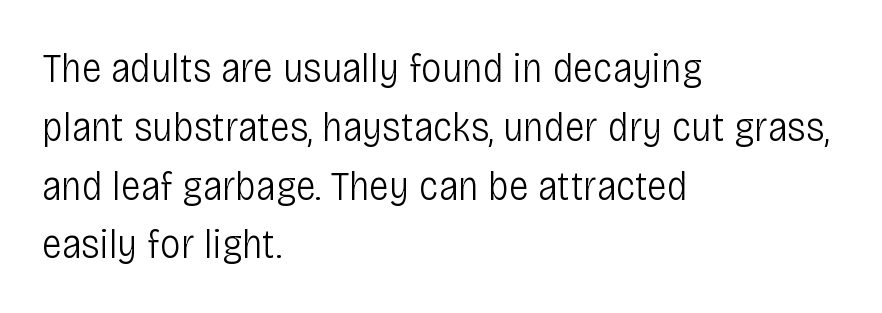
Stroke terminals: plain, sans-serif. Lines of text with bare space underneath. In terms of letterspacing, this is plain default setting. The rag falls on the right side of this text block. No italicization has been applied; the sample stays upright.
